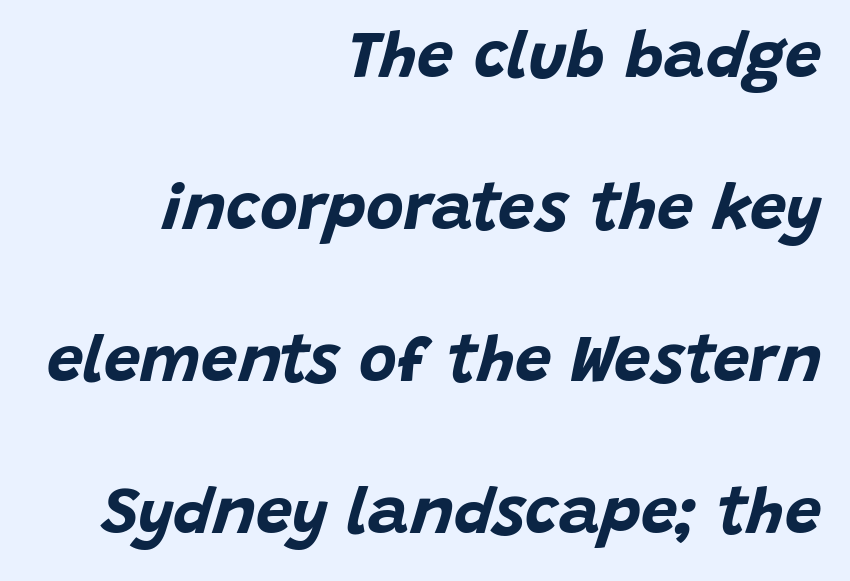
The image shows 65 px bold type, italic (leaning right); set right-aligned, loose line spacing (2.34x), normal letter spacing, not underlined; low stroke contrast and a large x-height.
